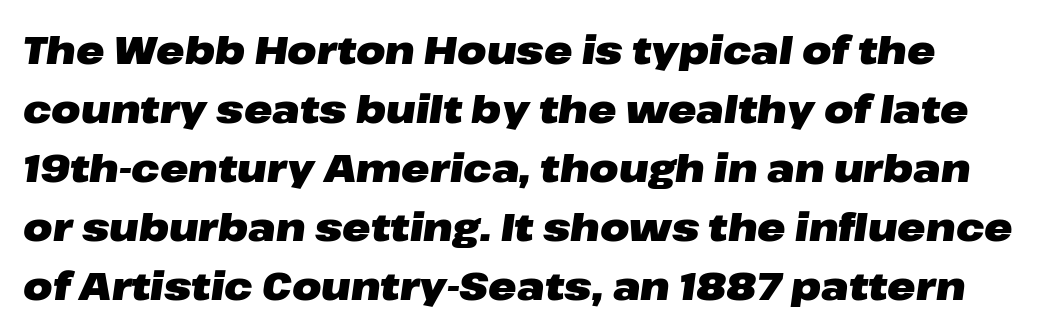
Check the space under the baseline: it is left empty. The lettering tilts uniformly, giving the passage an italic look. Each glyph is drawn with heavy, bold strokes. Note the varied advance widths — an 'i' is clearly narrower than an 'm'. Line spacing here is normal.
